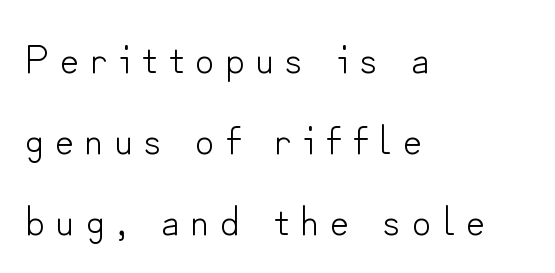
{"serif": "no", "italic": "no", "bold": "no", "weight": "light", "width": "normal", "stroke_contrast": "low", "x_height": "small", "monospaced": "no", "underline": "no", "align": "left", "line_spacing": "loose", "line_spacing_ratio": 1.98, "letter_spacing": "wide", "letter_spacing_em": 0.28, "glyph_px": 41}
